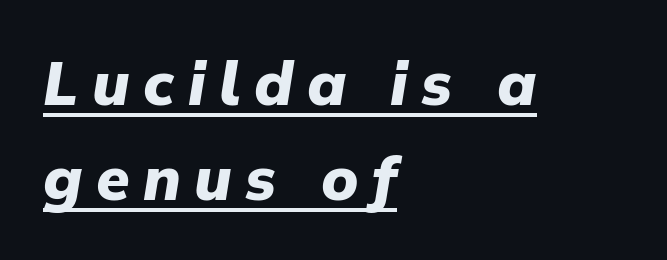
{"italic": "yes", "lean": "right", "slant_degrees": 9, "bold": "yes", "weight": "heavy", "width": "normal", "stroke_contrast": "low", "x_height": "medium", "monospaced": "no", "underline": "yes", "align": "left", "line_spacing": "normal", "line_spacing_ratio": 1.56, "letter_spacing": "wide", "letter_spacing_em": 0.22, "glyph_px": 61}
